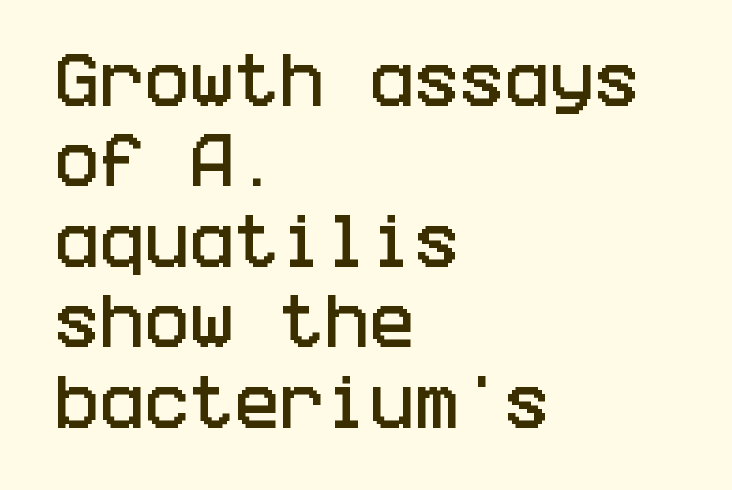
Q: Is the text italic (slanted)? A: No, it is upright.
Q: Is the typeface a serif or a sans-serif typeface? A: Sans-serif.
Q: Is the text underlined? A: No.
Q: How is the paragraph aligned? A: Left-aligned.
Q: Is the spacing between letters normal or unusually wide? A: Normal.
Q: Is the spacing between lines tight, normal or loose? A: Normal.
Q: Width (condensed, normal, or wide)? A: Condensed.
Q: Stroke contrast? A: Low.
Q: x-height? A: Large.
